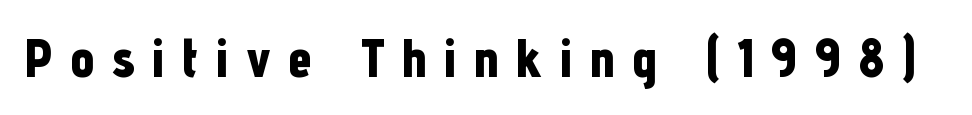
No feet cap the strokes, marking this as sans-serif type. This sample uses expanded letter spacing, leaving extra air between glyphs. Italic? Not at all — the glyphs are vertical. Look at the stroke-to-counter ratio: heavy, a bold. A typesetter would call this proportional, since set widths differ per character.
